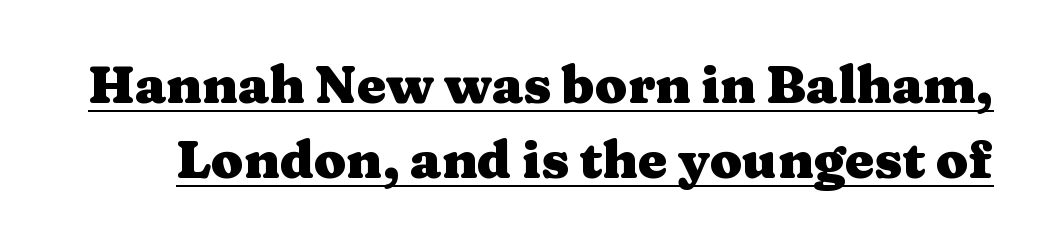
{"serif": "yes", "italic": "no", "bold": "yes", "weight": "heavy", "width": "wide", "stroke_contrast": "medium", "x_height": "medium", "monospaced": "no", "underline": "yes", "line_spacing": "normal", "line_spacing_ratio": 1.44, "letter_spacing": "normal", "letter_spacing_em": 0.0, "glyph_px": 52}
